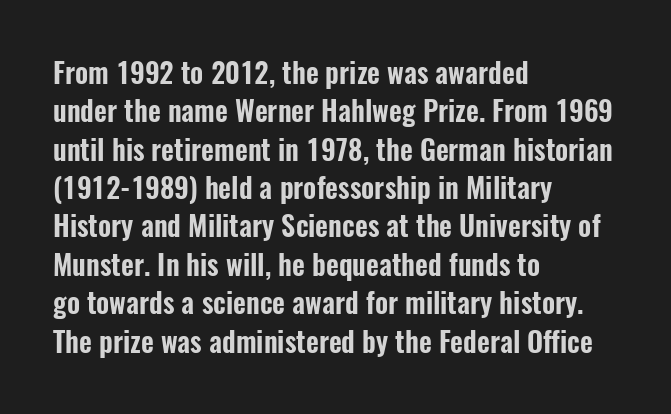
Q: Is the text italic (slanted)? A: No, it is upright.
Q: Is the typeface a serif or a sans-serif typeface? A: Sans-serif.
Q: Is the text underlined? A: No.
Q: How is the paragraph aligned? A: Left-aligned.
Q: Is the spacing between letters normal or unusually wide? A: Normal.
Q: Is the spacing between lines tight, normal or loose? A: Normal.
Q: Width (condensed, normal, or wide)? A: Condensed.
Q: Stroke contrast? A: Low.
Q: x-height? A: Medium.
Q: Monospaced? A: No.
